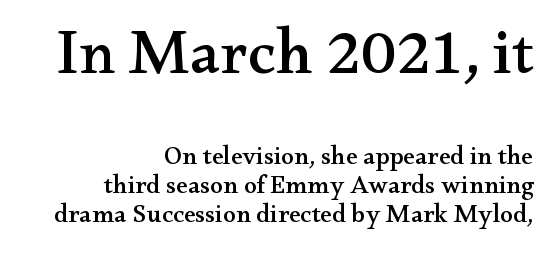
The type family on display is of the serif kind. In this sample the first text group is rendered at the bigger scale. One glance says dense: line gaps are narrower than usual. Every row of glyphs terminates at an identical x-position on the right. Letter spacing: default.
